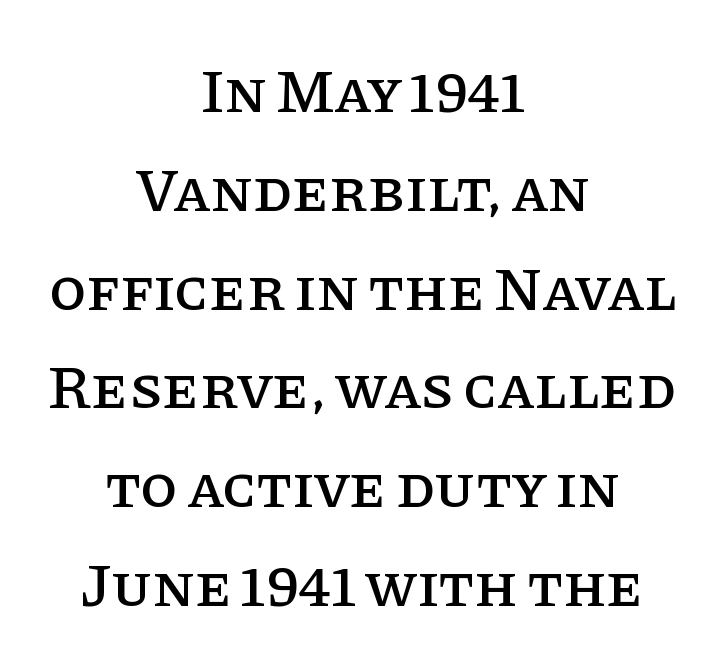
{"serif": "yes", "italic": "no", "width": "normal", "stroke_contrast": "low", "x_height": "large", "monospaced": "no", "underline": "no", "align": "center", "line_spacing": "normal", "line_spacing_ratio": 1.62, "letter_spacing": "normal", "letter_spacing_em": 0.0, "glyph_px": 61}
